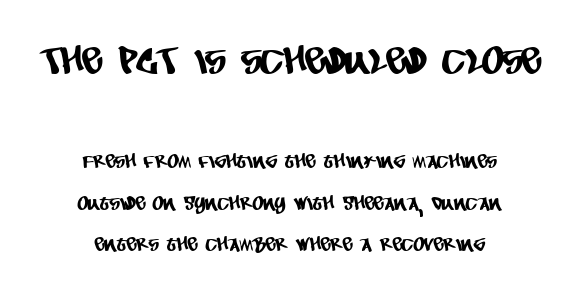
Q: Is the typeface a serif or a sans-serif typeface? A: Sans-serif.
Q: Is the text underlined? A: No.
Q: How is the paragraph aligned? A: Centered.
Q: Is the spacing between letters normal or unusually wide? A: Normal.
Q: Is the spacing between lines tight, normal or loose? A: Loose.
Q: Which block of text is set in a larger size, the first (top) or the second (bottom)? A: The first (top) one.
Q: Width (condensed, normal, or wide)? A: Condensed.
Q: Stroke contrast? A: Low.
Q: x-height? A: Large.
Q: Monospaced? A: No.
